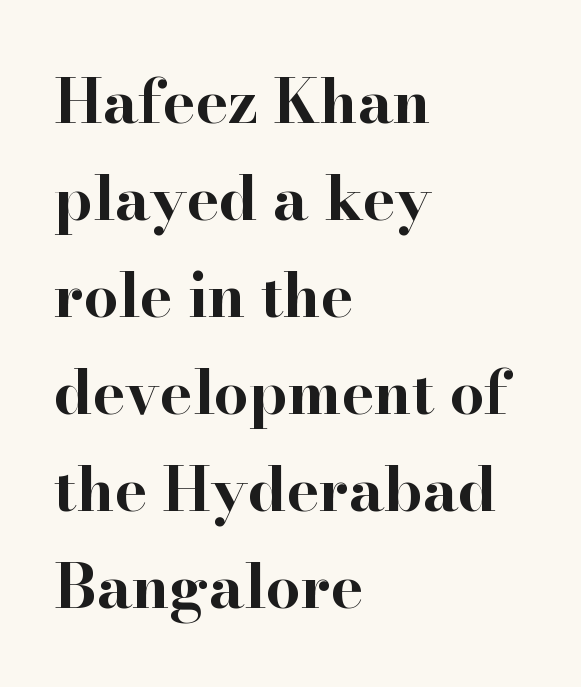
Small tapered or slab feet sit at the stroke ends, so this counts as serif. Is this a fixed-width face? No — the glyphs have proportional, varying widths. Each word holds together tightly as a unit, with standard inter-letter gaps. The glyphs are unaccompanied by any horizontal stroke below them.
